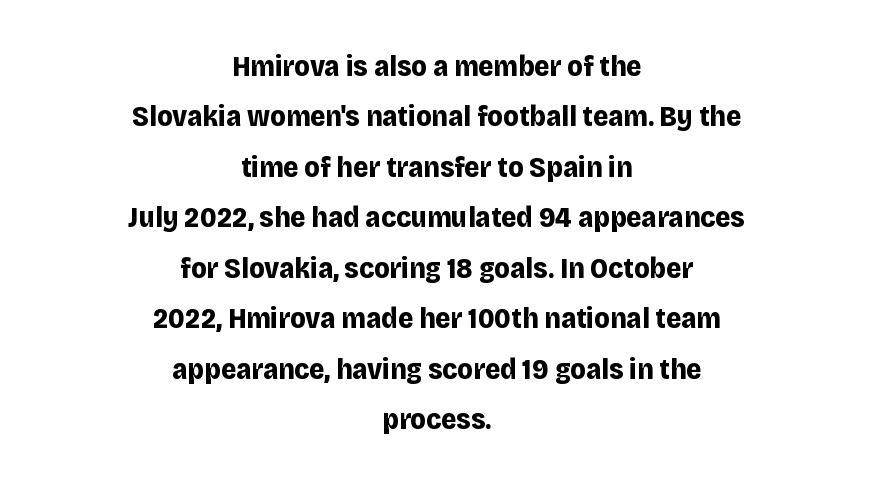
{"serif": "no", "italic": "no", "bold": "yes", "weight": "bold", "width": "normal", "stroke_contrast": "low", "x_height": "large", "monospaced": "no", "underline": "no", "align": "center", "line_spacing_ratio": 1.74, "letter_spacing": "normal", "letter_spacing_em": 0.0, "glyph_px": 29}
